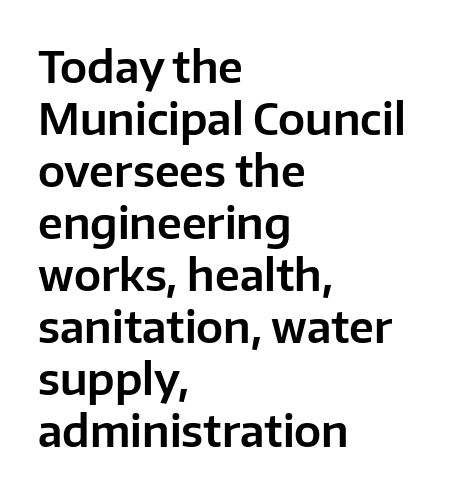
The image shows 43 px sans-serif type, upright; set left-aligned, line spacing 1.21x, normal letter spacing, not underlined; low stroke contrast and a medium x-height.
